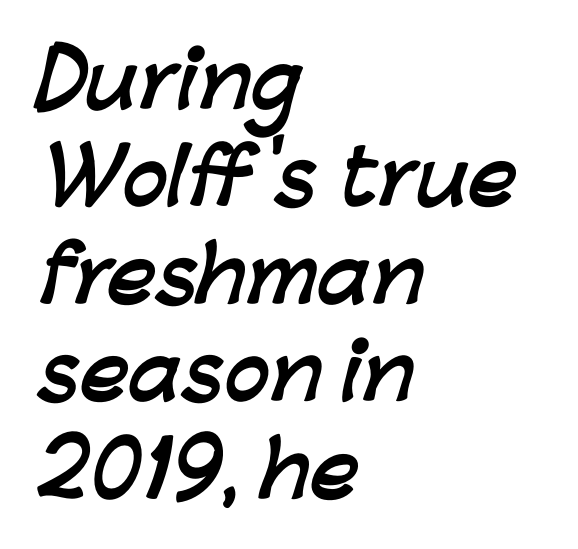
Are there feet on the stems? There aren't — it's a sans. Heavy-handed strokes throughout: this text is bold. Notice how descenders clear the ascenders below comfortably — that's standard leading. The gap between lines stays unmarked.
